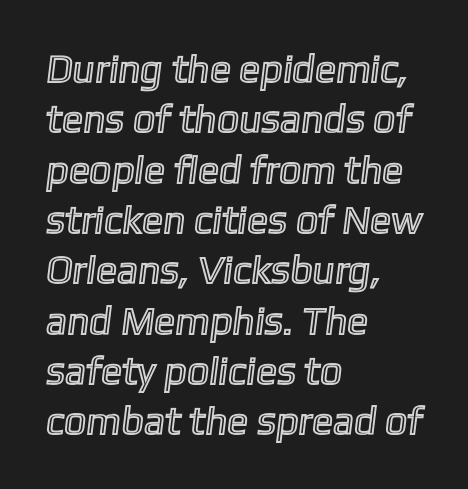
Q: Is the text underlined? A: No.
Q: How is the paragraph aligned? A: Left-aligned.
Q: Is the spacing between letters normal or unusually wide? A: Normal.
Q: Is the spacing between lines tight, normal or loose? A: Normal.
Q: Width (condensed, normal, or wide)? A: Normal.
Q: x-height? A: Medium.
Q: Monospaced? A: No.
